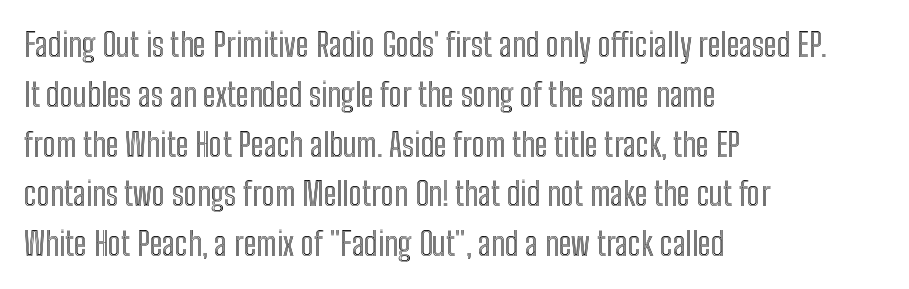
The image shows 33 px condensed type, upright; set left-aligned, normal line spacing (1.51x), normal letter spacing, not underlined; a medium x-height.
